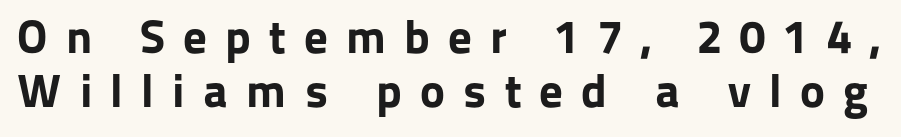
In terms of letterspacing, this is a distinctly airy, spread setting. This sample trades vertical openness for compactness between lines. Font category for this specimen: sans-serif. A bare baseline throughout the passage. Thick stems and heavy bowls — unmistakably bold. Character widths vary here, with narrow letters taking less room than wide ones.
